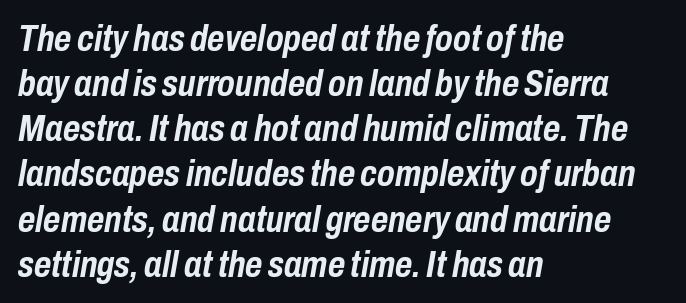
The image shows 37 px semibold, condensed type, italic (leaning right); set left-aligned, line spacing 1.22x, normal letter spacing, not underlined; low stroke contrast and a medium x-height.
